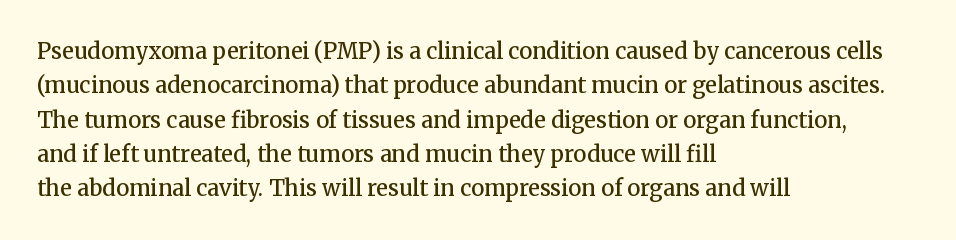
The image shows 22 px text type, upright; set left-aligned, normal line spacing (1.56x), normal letter spacing, not underlined.
